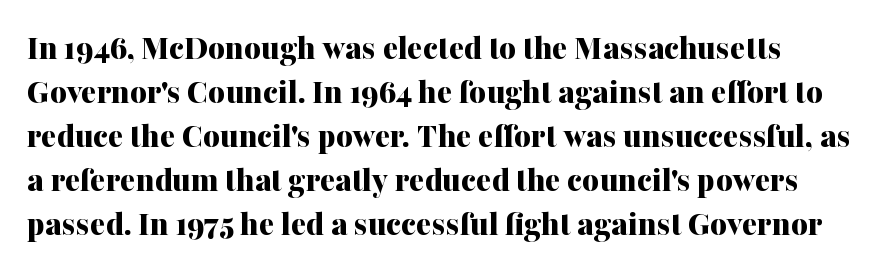
Q: Is the text bold? A: Yes.
Q: Is the text italic (slanted)? A: No, it is upright.
Q: Is the typeface a serif or a sans-serif typeface? A: Serif.
Q: Is the text underlined? A: No.
Q: Is the spacing between letters normal or unusually wide? A: Normal.
Q: Width (condensed, normal, or wide)? A: Normal.
Q: Stroke contrast? A: Medium.
Q: x-height? A: Medium.
Q: Monospaced? A: No.
